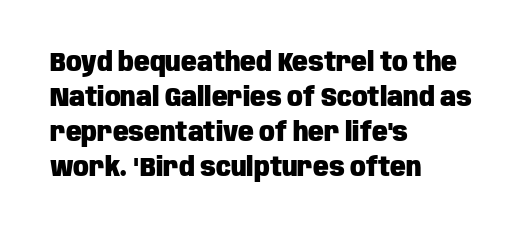
Q: Is the text bold? A: Yes.
Q: Is the text italic (slanted)? A: No, it is upright.
Q: Is the text underlined? A: No.
Q: How is the paragraph aligned? A: Left-aligned.
Q: Is the spacing between letters normal or unusually wide? A: Normal.
Q: Is the spacing between lines tight, normal or loose? A: Normal.
